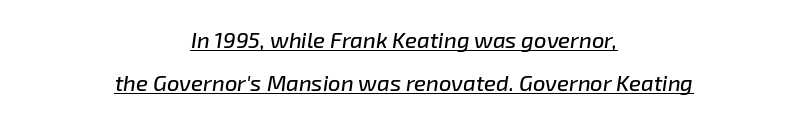
{"italic": "yes", "lean": "right", "slant_degrees": 8, "underline": "yes", "align": "center", "line_spacing": "loose", "line_spacing_ratio": 1.96, "letter_spacing": "normal", "letter_spacing_em": 0.0, "glyph_px": 22}
